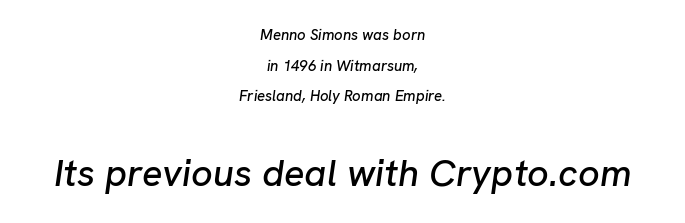
The image shows 38 px text type, italic (leaning right); set centered, loose line spacing (2.05x), normal letter spacing, not underlined; the second (bottom) block is 2.53x larger; low stroke contrast and a medium x-height.
